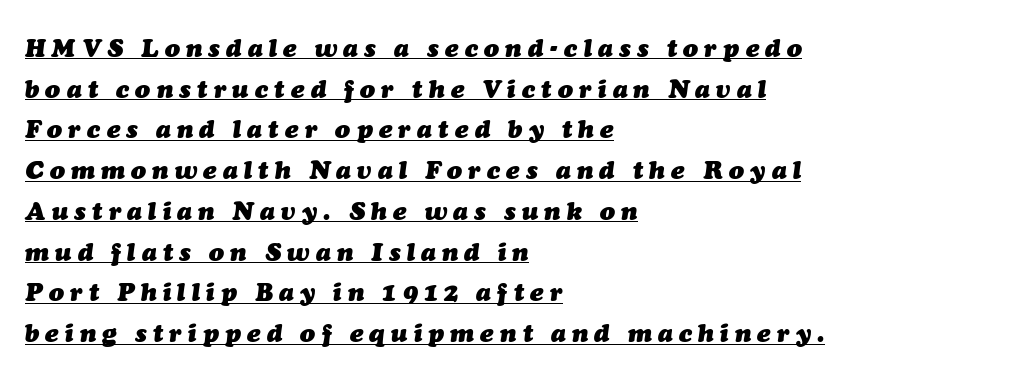
{"italic": "yes", "lean": "right", "slant_degrees": 7, "bold": "yes", "underline": "yes", "align": "left", "line_spacing": "normal", "line_spacing_ratio": 1.63, "letter_spacing": "wide", "letter_spacing_em": 0.25, "glyph_px": 25}
